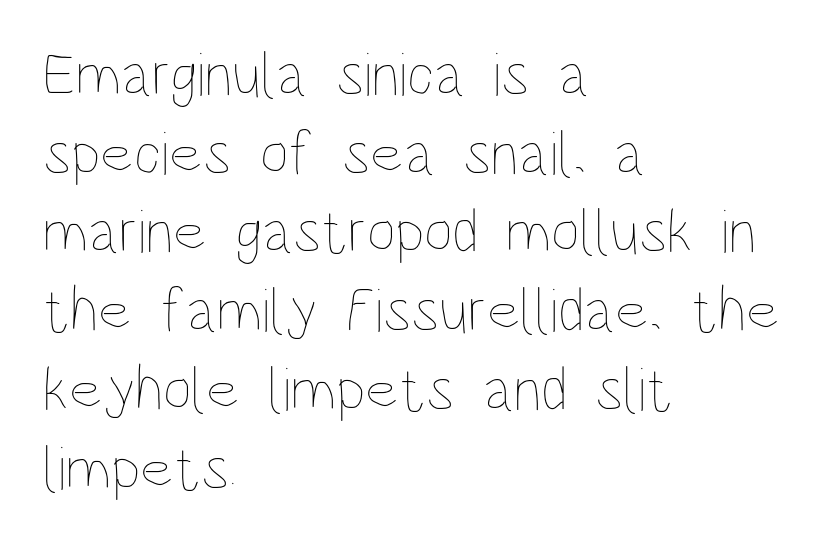
Q: Is the text bold? A: No.
Q: Is the text italic (slanted)? A: No, it is upright.
Q: Is the text underlined? A: No.
Q: How is the paragraph aligned? A: Left-aligned.
Q: Is the spacing between letters normal or unusually wide? A: Normal.
Q: Is the spacing between lines tight, normal or loose? A: Normal.
Q: Width (condensed, normal, or wide)? A: Condensed.
Q: Stroke contrast? A: Low.
Q: x-height? A: Large.
Q: Monospaced? A: No.
